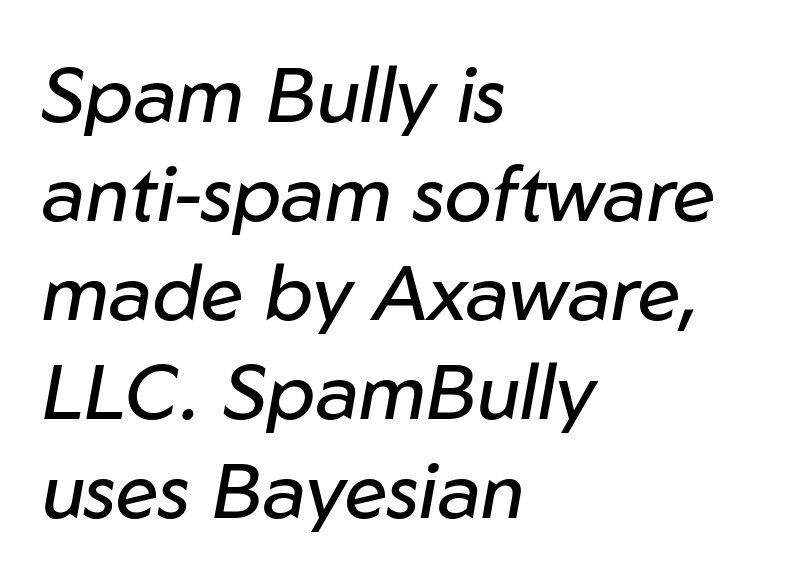
Horizontal bands of white between lines are of average thickness. Type without underlining. Compared with a centered layout, this one pins lines to the left instead. Proportional: the letters do not fall into vertical columns.
